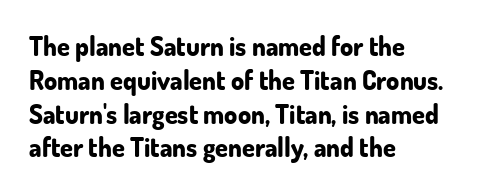
{"italic": "no", "bold": "yes", "underline": "no", "align": "left", "line_spacing": "normal", "line_spacing_ratio": 1.3, "letter_spacing": "normal", "letter_spacing_em": 0.0, "glyph_px": 26}
